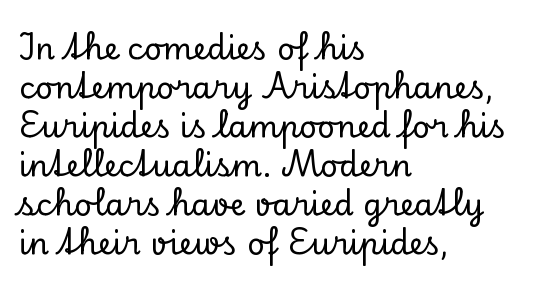
The image shows 31 px text type, upright; set left-aligned, normal line spacing (1.26x), normal letter spacing, not underlined; low stroke contrast and a small x-height.
